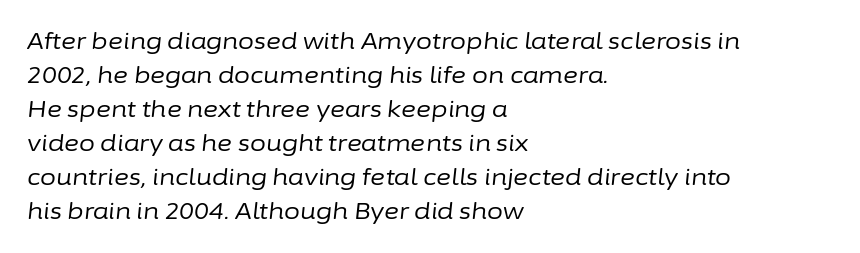
{"italic": "yes", "lean": "right", "slant_degrees": 6, "bold": "no", "underline": "no", "align": "left", "line_spacing": "normal", "line_spacing_ratio": 1.48, "letter_spacing": "normal", "letter_spacing_em": 0.0, "glyph_px": 23}
